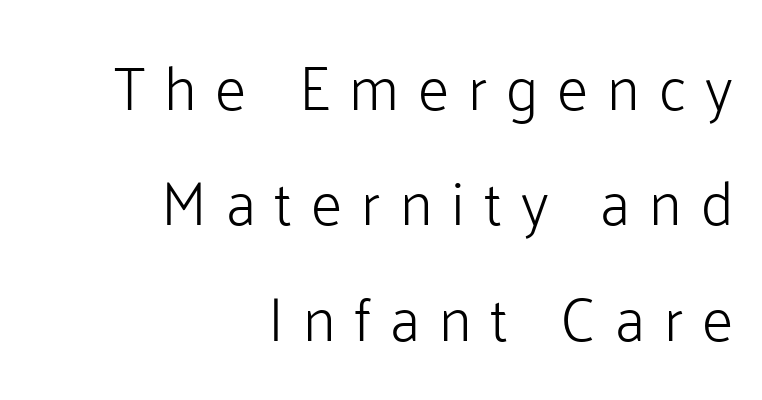
Q: Is the text bold? A: No.
Q: Is the text italic (slanted)? A: No, it is upright.
Q: Is the typeface a serif or a sans-serif typeface? A: Sans-serif.
Q: Is the text underlined? A: No.
Q: How is the paragraph aligned? A: Right-aligned.
Q: Is the spacing between letters normal or unusually wide? A: Unusually wide.
Q: Width (condensed, normal, or wide)? A: Normal.
Q: Stroke contrast? A: Low.
Q: x-height? A: Medium.
Q: Monospaced? A: No.
